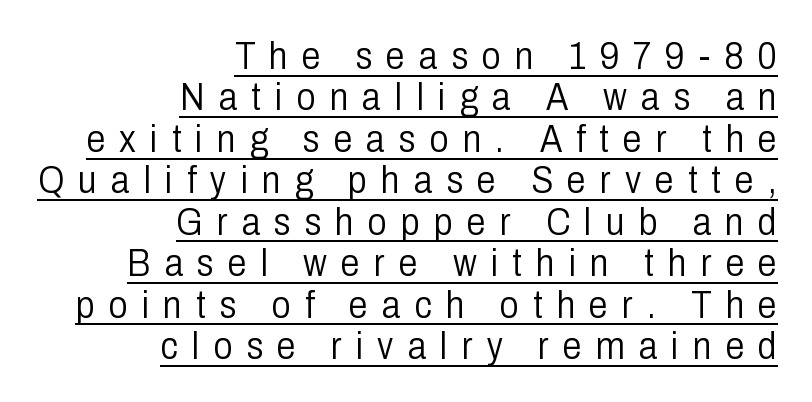
One-word summary of the alignment: right. The passage shown is typeset with a sans-serif family. Honestly, the rows look squashed on top of each other. It's the straight-up-and-down kind of type. This sample has the flowing, uneven cadence of proportional lettering.
